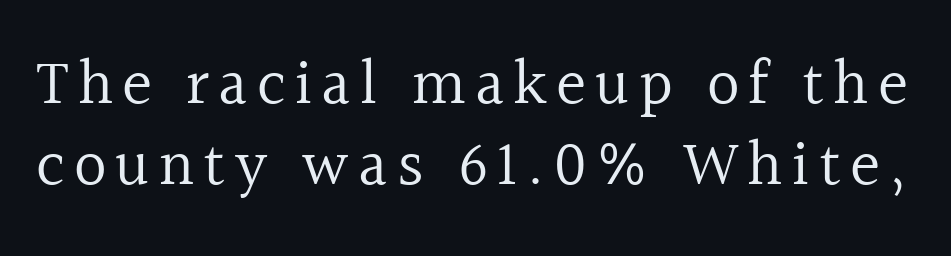
The typography opts for an upright posture over an oblique one. Serifs: yes, visible at the terminals of the letterforms. Clear beneath every line of the passage. Bold? No — there's no thickening of the strokes. Think of a printed novel: that variable character pitch is what you see here.
